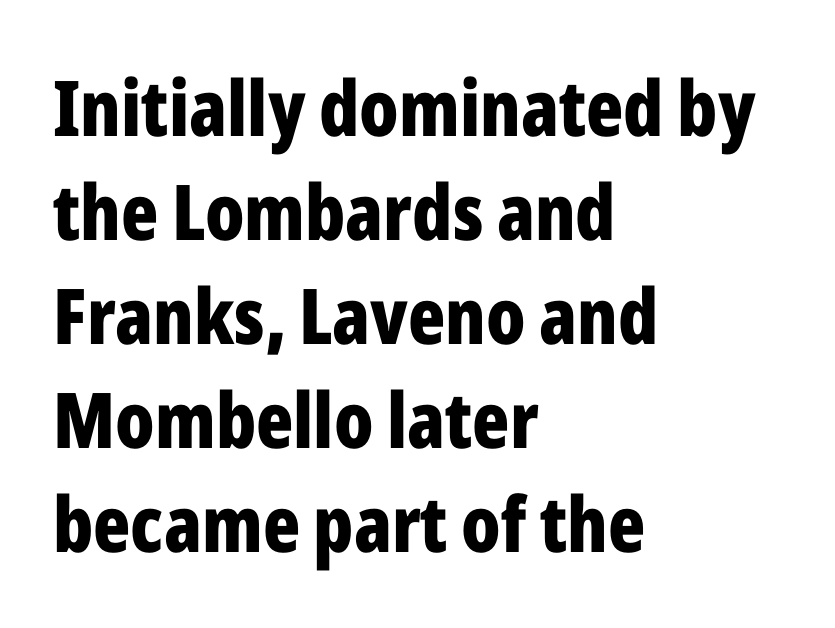
The image shows 77 px bold, condensed sans-serif type, upright; set left-aligned, normal line spacing (1.35x), normal letter spacing, not underlined; low stroke contrast and a medium x-height.
